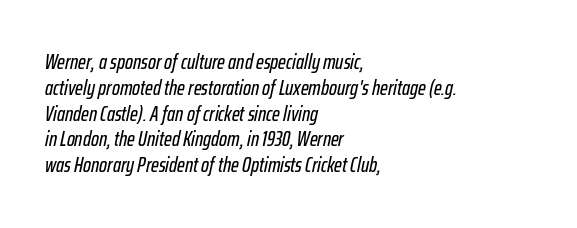
Check the space under the baseline: it is left empty. Each line starts at the same left margin while the right side varies. Tracking here is standard; glyphs follow each other at the usual distance. Would a proofreader flag this as italicized? Yes.
